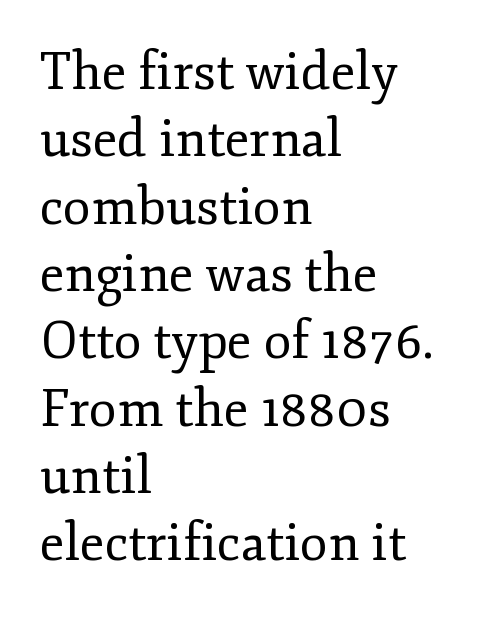
{"serif": "yes", "italic": "no", "bold": "no", "weight": "regular", "width": "normal", "stroke_contrast": "low", "x_height": "small", "monospaced": "no", "underline": "no", "align": "left", "line_spacing": "normal", "line_spacing_ratio": 1.32, "letter_spacing": "normal", "letter_spacing_em": 0.0, "glyph_px": 51}
